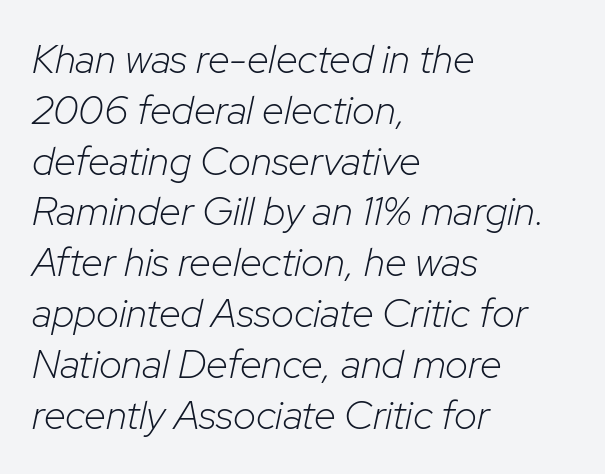
Do the characters align in a grid? No, the font is proportional. Descender tails drop into unmarked territory. Is the letter spacing exaggerated? No — it looks like the ordinary default. The paragraph shown leans on its left margin.
